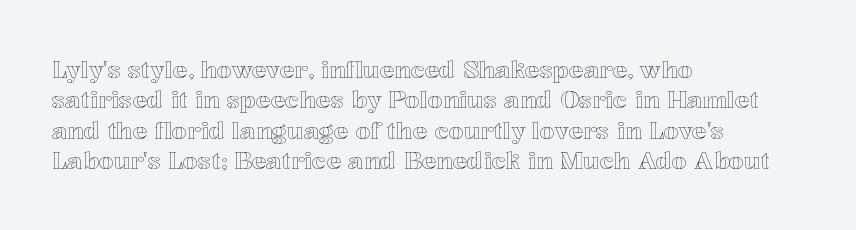
The image shows 24 px text type, upright; set left-aligned, normal line spacing (1.27x), normal letter spacing, not underlined.
